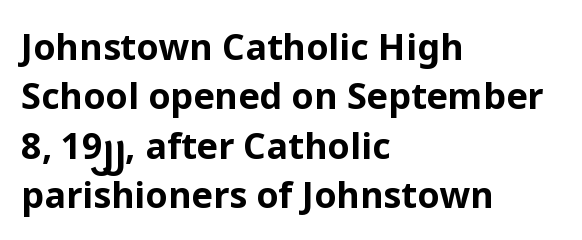
The image shows 36 px bold sans-serif type, upright; set left-aligned, normal line spacing (1.37x), normal letter spacing, not underlined; low stroke contrast and a medium x-height.
